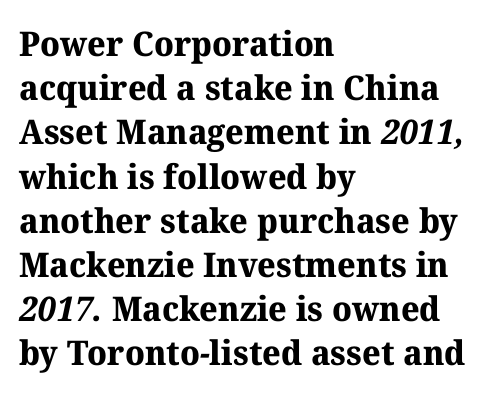
The image shows 34 px bold serif type; set left-aligned, normal line spacing (1.3x), normal letter spacing, not underlined; medium stroke contrast and a medium x-height.
